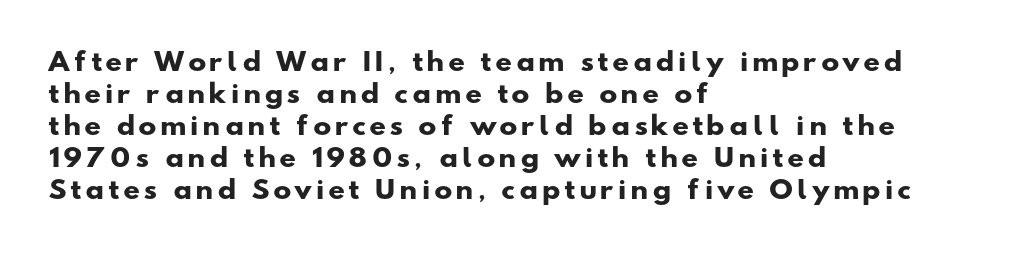
Q: Is the text bold? A: Yes.
Q: Is the text underlined? A: No.
Q: How is the paragraph aligned? A: Left-aligned.
Q: Is the spacing between letters normal or unusually wide? A: Unusually wide.
Q: Is the spacing between lines tight, normal or loose? A: Normal.
